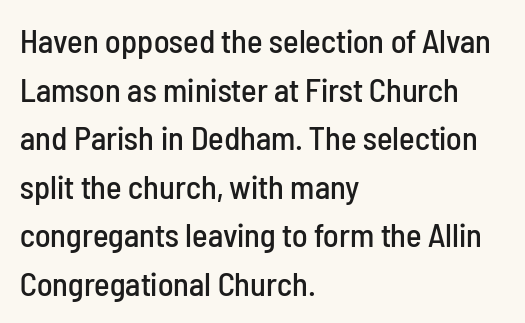
Q: Is the text italic (slanted)? A: No, it is upright.
Q: Is the typeface a serif or a sans-serif typeface? A: Sans-serif.
Q: Is the text underlined? A: No.
Q: How is the paragraph aligned? A: Left-aligned.
Q: Is the spacing between letters normal or unusually wide? A: Normal.
Q: Is the spacing between lines tight, normal or loose? A: Normal.
Q: Width (condensed, normal, or wide)? A: Condensed.
Q: Stroke contrast? A: Low.
Q: x-height? A: Medium.
Q: Monospaced? A: No.
